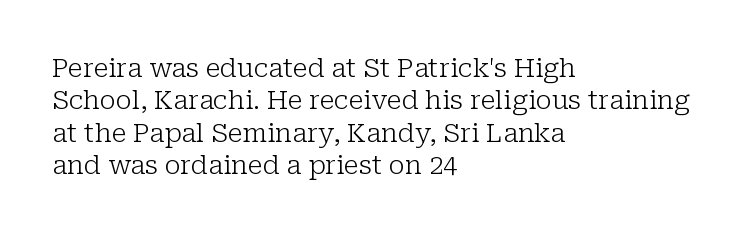
{"italic": "no", "bold": "no", "underline": "no", "align": "left", "line_spacing": "normal", "line_spacing_ratio": 1.25, "letter_spacing": "normal", "letter_spacing_em": 0.0, "glyph_px": 26}
